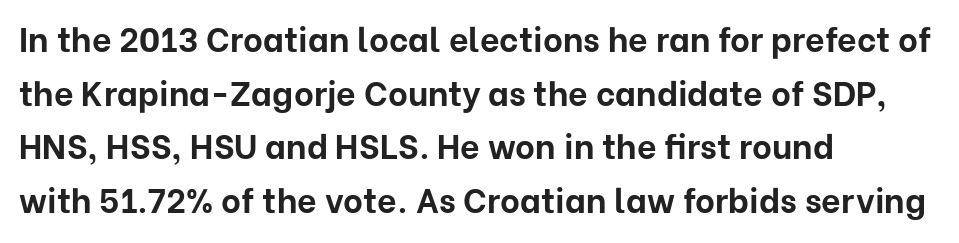
{"serif": "no", "italic": "no", "bold": "yes", "weight": "bold", "width": "normal", "stroke_contrast": "low", "x_height": "medium", "monospaced": "no", "underline": "no", "align": "left", "line_spacing": "normal", "line_spacing_ratio": 1.58, "letter_spacing": "normal", "letter_spacing_em": 0.0, "glyph_px": 34}
